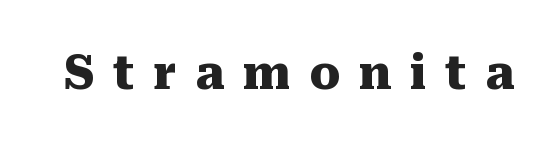
{"serif": "yes", "italic": "no", "bold": "yes", "weight": "heavy", "width": "normal", "stroke_contrast": "medium", "x_height": "medium", "monospaced": "no", "underline": "no", "letter_spacing": "wide", "letter_spacing_em": 0.4, "glyph_px": 46}
